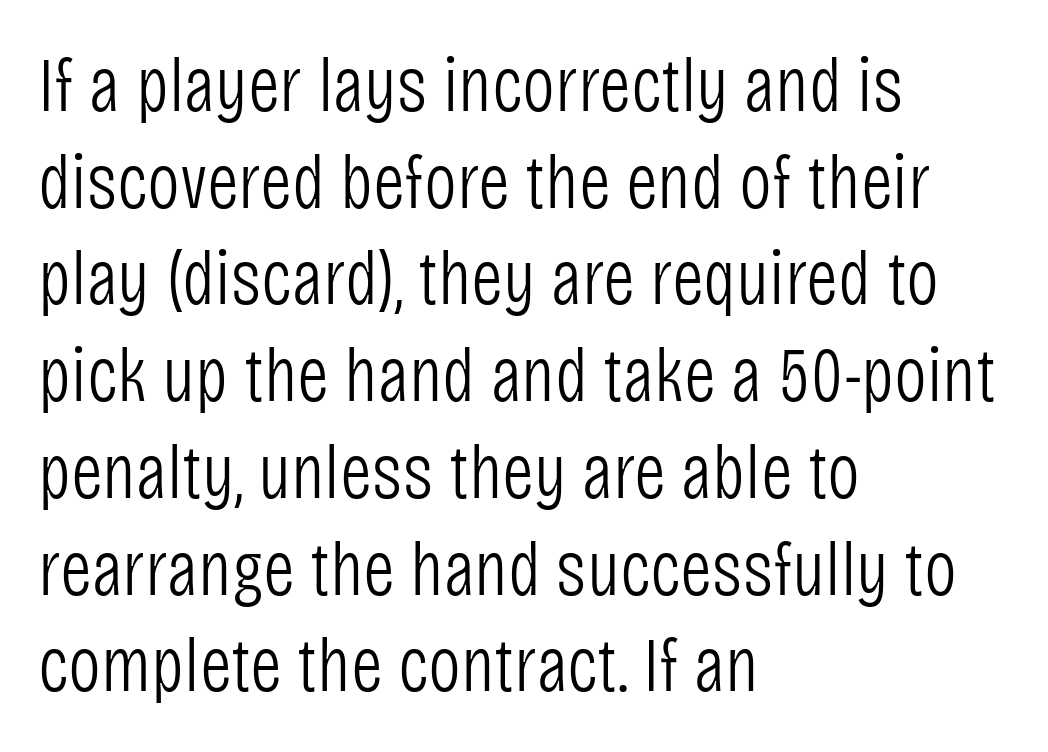
Decoration check: the copy has no underline. Nothing unusual about the tracking: characters are spaced as the font intends. No italicization has been applied; the sample stays upright. These lines are composed in type without serifs.
